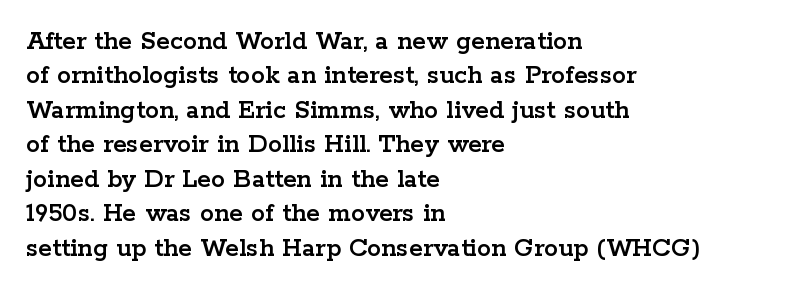
{"serif": "yes", "italic": "no", "width": "wide", "stroke_contrast": "low", "x_height": "medium", "monospaced": "no", "underline": "no", "align": "left", "line_spacing_ratio": 1.23, "letter_spacing": "normal", "letter_spacing_em": 0.0, "glyph_px": 28}
